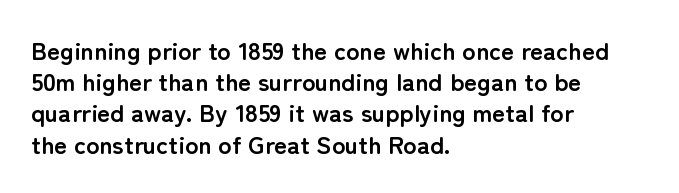
Caption: standard tracking, unaltered. Weight: bold. Line beginnings align vertically; line endings do not. The type sits square on the baseline with zero lean.
